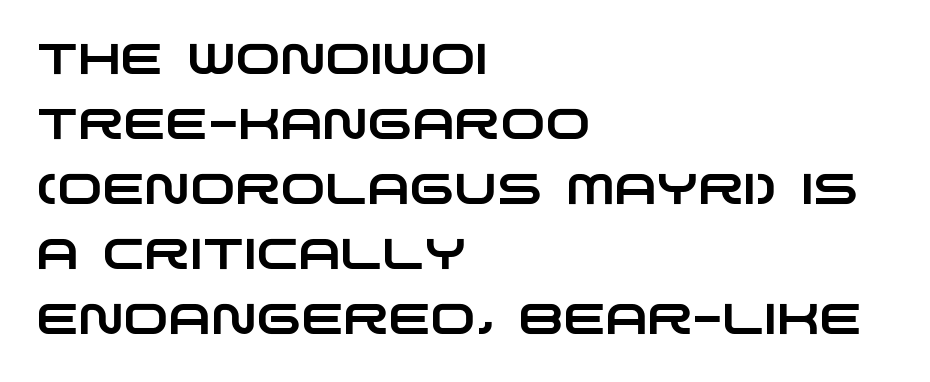
{"serif": "no", "width": "wide", "stroke_contrast": "low", "x_height": "large", "monospaced": "no", "underline": "no", "align": "left", "line_spacing": "normal", "line_spacing_ratio": 1.51, "letter_spacing": "normal", "letter_spacing_em": 0.0, "glyph_px": 43}
